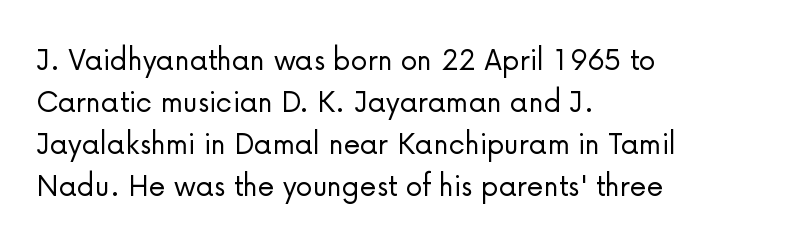
The image shows 34 px light sans-serif type, upright; set left-aligned, line spacing 1.24x, normal letter spacing, not underlined; low stroke contrast and a medium x-height.
